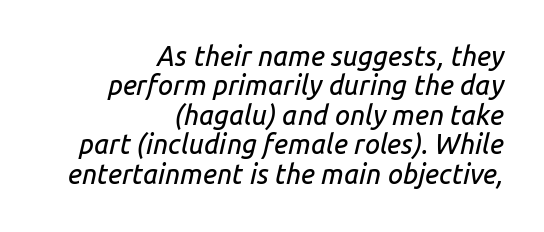
{"italic": "yes", "lean": "right", "slant_degrees": 14, "underline": "no", "align": "right", "line_spacing": "tight", "line_spacing_ratio": 1.09, "letter_spacing": "normal", "letter_spacing_em": 0.0, "glyph_px": 27}
